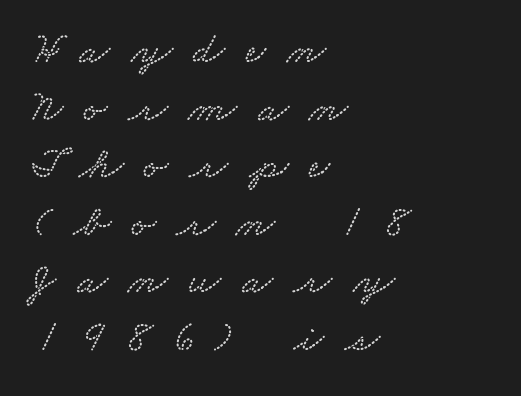
Q: Is the text underlined? A: No.
Q: How is the paragraph aligned? A: Left-aligned.
Q: Is the spacing between letters normal or unusually wide? A: Unusually wide.
Q: Is the spacing between lines tight, normal or loose? A: Normal.
Q: Width (condensed, normal, or wide)? A: Wide.
Q: Stroke contrast? A: Low.
Q: x-height? A: Small.
Q: Monospaced? A: No.
